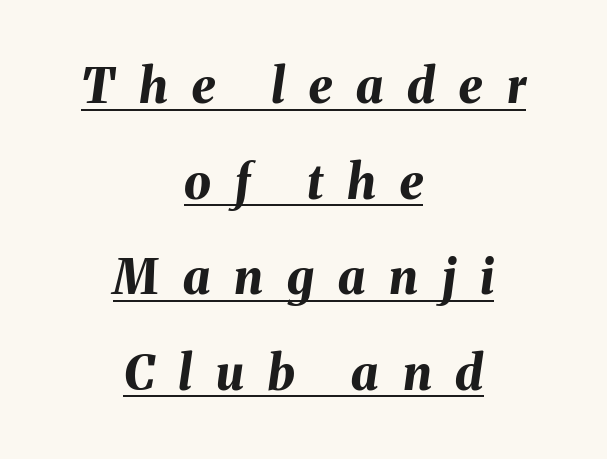
Q: Is the text bold? A: Yes.
Q: Is the text italic (slanted)? A: Yes, it leans right by about 8 degrees.
Q: Is the text underlined? A: Yes.
Q: How is the paragraph aligned? A: Centered.
Q: Is the spacing between letters normal or unusually wide? A: Unusually wide.
Q: Is the spacing between lines tight, normal or loose? A: Loose.
Q: Width (condensed, normal, or wide)? A: Normal.
Q: Stroke contrast? A: Medium.
Q: x-height? A: Medium.
Q: Monospaced? A: No.
